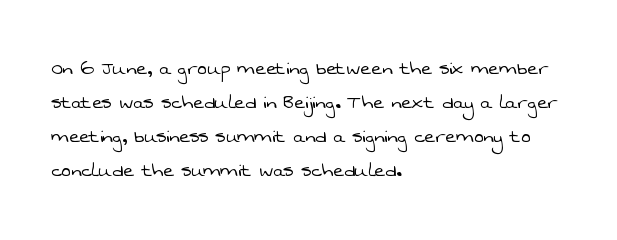
{"bold": "no", "underline": "no", "align": "left", "line_spacing": "normal", "line_spacing_ratio": 1.48, "letter_spacing": "normal", "letter_spacing_em": 0.0, "glyph_px": 23}
